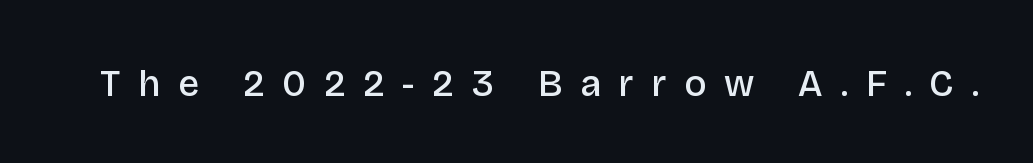
Q: Is the text bold? A: Semi-bold.
Q: Is the text italic (slanted)? A: No, it is upright.
Q: Is the typeface a serif or a sans-serif typeface? A: Sans-serif.
Q: Is the text underlined? A: No.
Q: Is the spacing between letters normal or unusually wide? A: Unusually wide.
Q: Width (condensed, normal, or wide)? A: Normal.
Q: Stroke contrast? A: Low.
Q: x-height? A: Large.
Q: Monospaced? A: No.
